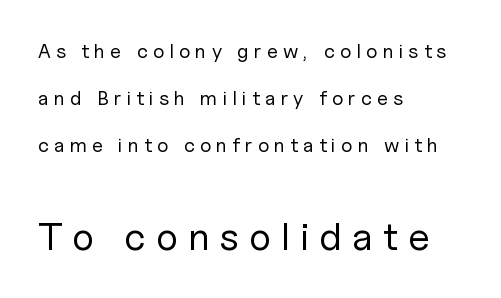
Q: Is the text bold? A: No.
Q: Is the text italic (slanted)? A: No, it is upright.
Q: Is the typeface a serif or a sans-serif typeface? A: Sans-serif.
Q: Is the text underlined? A: No.
Q: How is the paragraph aligned? A: Left-aligned.
Q: Is the spacing between letters normal or unusually wide? A: Unusually wide.
Q: Is the spacing between lines tight, normal or loose? A: Loose.
Q: Which block of text is set in a larger size, the first (top) or the second (bottom)? A: The second (bottom) one.
Q: Width (condensed, normal, or wide)? A: Normal.
Q: Stroke contrast? A: Low.
Q: x-height? A: Medium.
Q: Monospaced? A: No.
